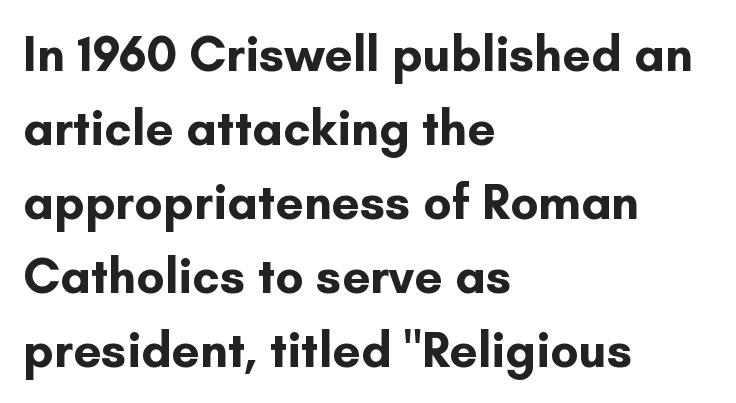
Q: Is the text bold? A: Yes.
Q: Is the text italic (slanted)? A: No, it is upright.
Q: Is the typeface a serif or a sans-serif typeface? A: Sans-serif.
Q: Is the text underlined? A: No.
Q: How is the paragraph aligned? A: Left-aligned.
Q: Is the spacing between letters normal or unusually wide? A: Normal.
Q: Is the spacing between lines tight, normal or loose? A: Normal.
Q: Width (condensed, normal, or wide)? A: Normal.
Q: Stroke contrast? A: Low.
Q: x-height? A: Small.
Q: Monospaced? A: No.
